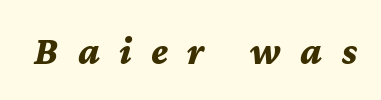
Character widths vary here, with narrow letters taking less room than wide ones. Emphasis-style slanted type is in use. Thick stems and heavy bowls — unmistakably bold. This rendering features lettering with no underline.
